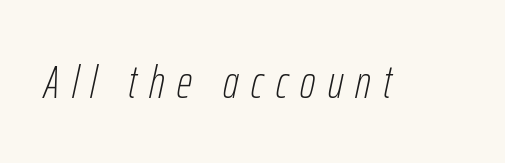
The image shows 47 px thin, condensed type, italic (leaning right); set unusually wide letter spacing (+0.26 em), not underlined; low stroke contrast and a medium x-height.
